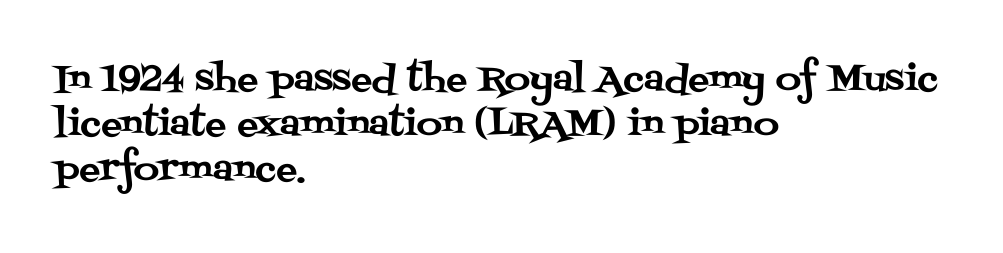
Q: Is the text italic (slanted)? A: No, it is upright.
Q: Is the typeface a serif or a sans-serif typeface? A: Serif.
Q: Is the text underlined? A: No.
Q: How is the paragraph aligned? A: Left-aligned.
Q: Is the spacing between letters normal or unusually wide? A: Normal.
Q: Is the spacing between lines tight, normal or loose? A: Normal.
Q: Width (condensed, normal, or wide)? A: Normal.
Q: Stroke contrast? A: Medium.
Q: x-height? A: Large.
Q: Monospaced? A: No.
